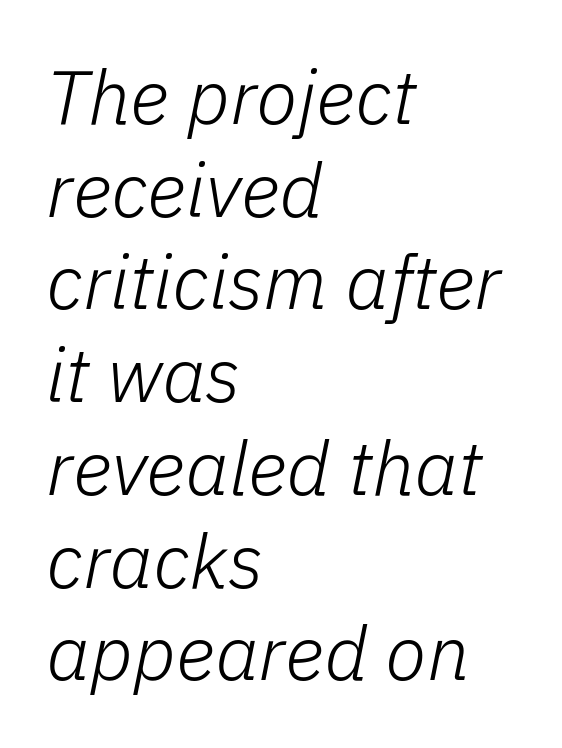
The rendering keeps characters at their native spacing. The zone under the glyphs is completely vacant. Stem width sits at or under what a default text font uses. The passage is arranged the way most books set body copy — flush left.
